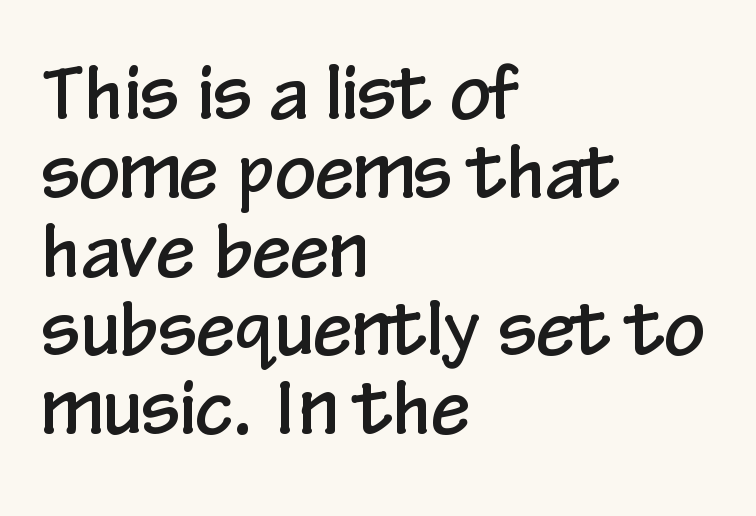
The image shows 71 px condensed sans-serif type, upright; set left-aligned, tight line spacing (1.11x), normal letter spacing, not underlined; low stroke contrast and a medium x-height.
